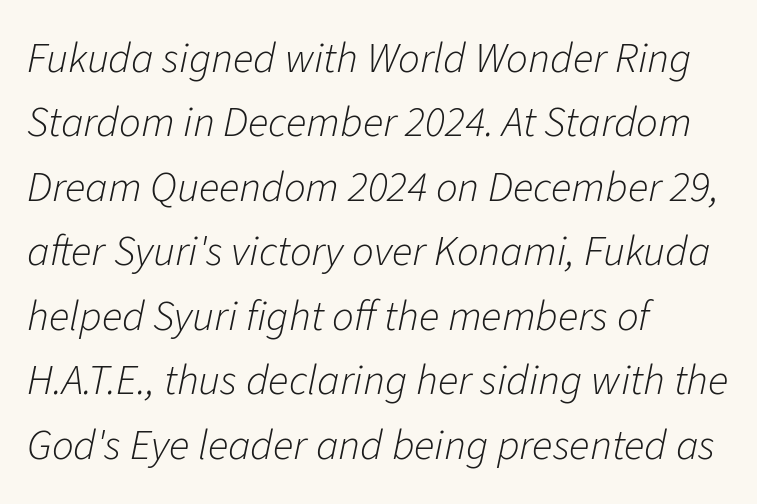
Q: Is the text bold? A: No.
Q: Is the text italic (slanted)? A: Yes, it leans right by about 11 degrees.
Q: Is the text underlined? A: No.
Q: How is the paragraph aligned? A: Left-aligned.
Q: Is the spacing between letters normal or unusually wide? A: Normal.
Q: Is the spacing between lines tight, normal or loose? A: Normal.
Q: Width (condensed, normal, or wide)? A: Normal.
Q: Stroke contrast? A: Low.
Q: x-height? A: Medium.
Q: Monospaced? A: No.
